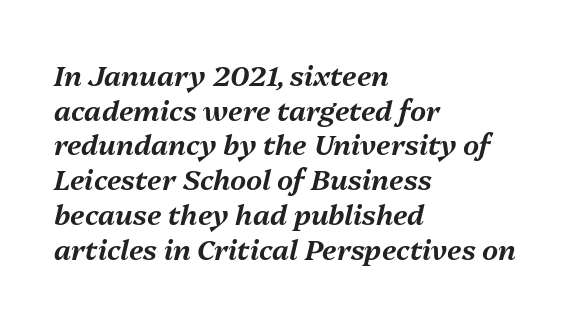
The image shows 28 px text type, italic (leaning right); set left-aligned, line spacing 1.24x, normal letter spacing, not underlined; medium stroke contrast and a medium x-height.
